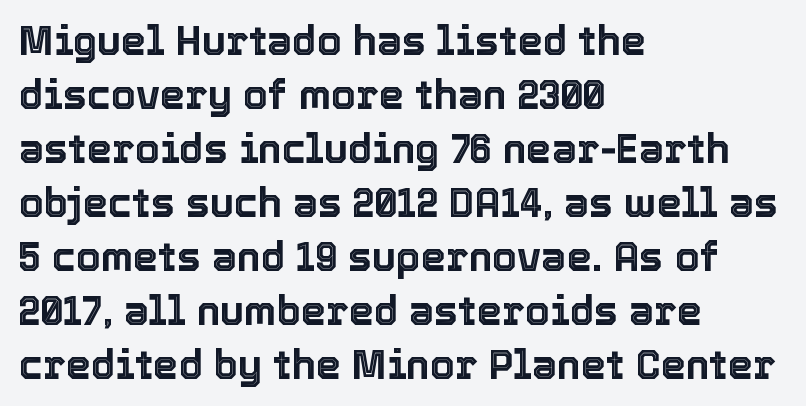
{"italic": "no", "width": "normal", "x_height": "medium", "monospaced": "no", "underline": "no", "align": "left", "line_spacing": "normal", "line_spacing_ratio": 1.35, "letter_spacing": "normal", "letter_spacing_em": 0.0, "glyph_px": 40}
